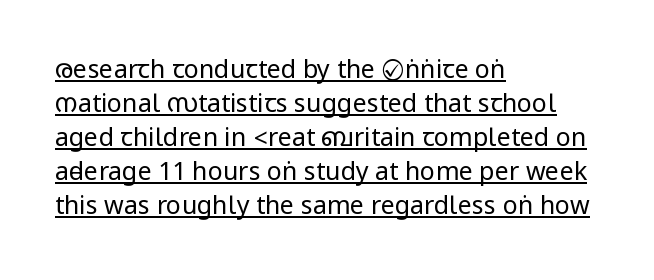
The image shows 25 px text type, upright; set left-aligned, normal line spacing (1.36x), normal letter spacing, underlined.
